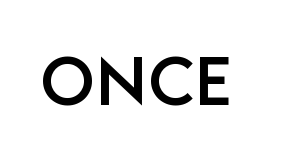
The image shows 68 px sans-serif type, upright; set normal letter spacing, not underlined; low stroke contrast and a large x-height.
